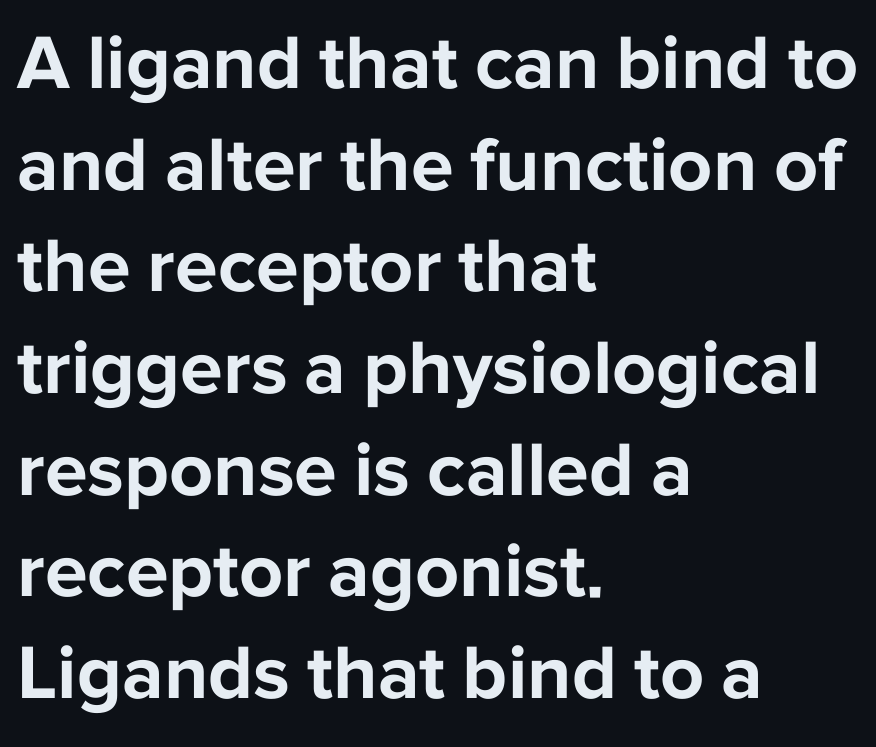
These lines stack with their left ends in a neat column. Quick note: not italic, upright. The rendering shows plain stroke endings on the letterforms — a sans-serif design. The rendering uses natural spacing where letterforms have individual widths. If you measured baseline to baseline, you'd find a middling distance.
